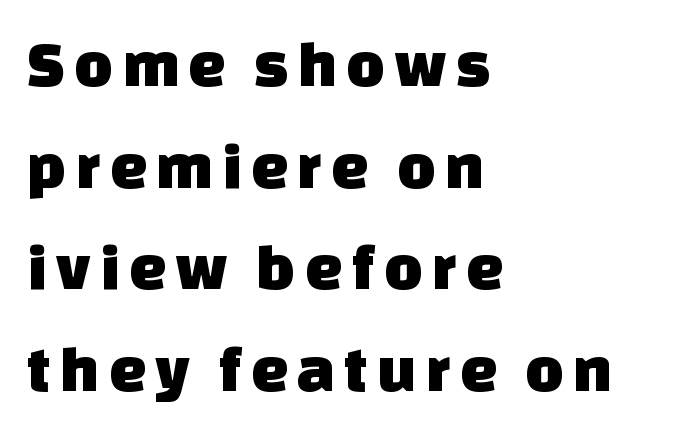
Q: Is the typeface a serif or a sans-serif typeface? A: Sans-serif.
Q: Is the text underlined? A: No.
Q: How is the paragraph aligned? A: Left-aligned.
Q: Is the spacing between lines tight, normal or loose? A: Normal.
Q: Width (condensed, normal, or wide)? A: Normal.
Q: Stroke contrast? A: Low.
Q: x-height? A: Large.
Q: Monospaced? A: No.
